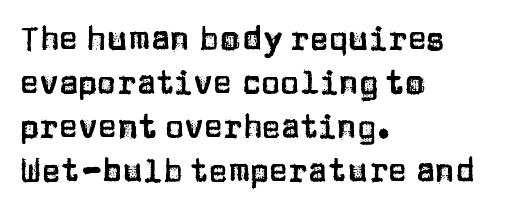
Q: Is the text italic (slanted)? A: No, it is upright.
Q: Is the typeface a serif or a sans-serif typeface? A: Sans-serif.
Q: Is the text underlined? A: No.
Q: How is the paragraph aligned? A: Left-aligned.
Q: Is the spacing between letters normal or unusually wide? A: Normal.
Q: Is the spacing between lines tight, normal or loose? A: Normal.
Q: Width (condensed, normal, or wide)? A: Normal.
Q: Stroke contrast? A: Low.
Q: x-height? A: Large.
Q: Monospaced? A: No.
